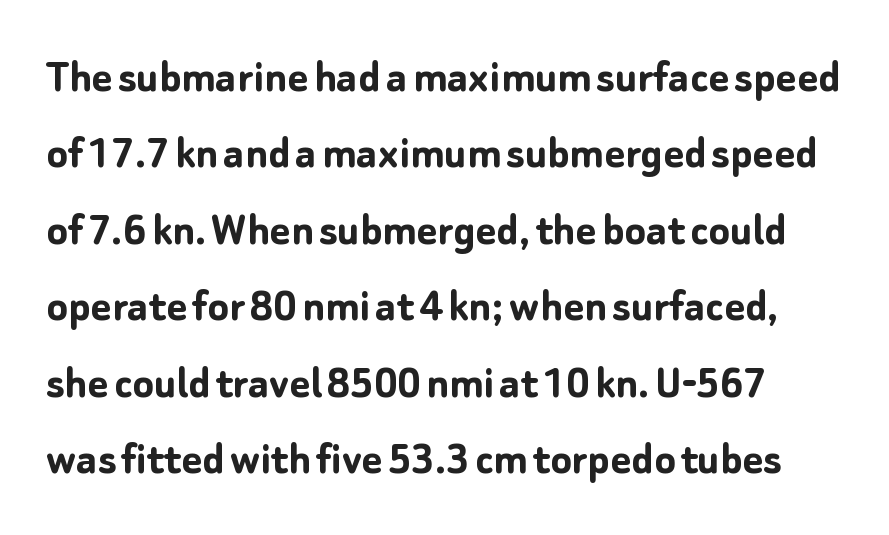
Varying glyph widths throughout — classic text-font behaviour. The gaps between neighbouring characters are ordinary and unremarkable. The space between consecutive lines is moderate. Rendered with straight, roman letterforms. The face used here is a sans, in the tradition of grotesques and geometrics.
